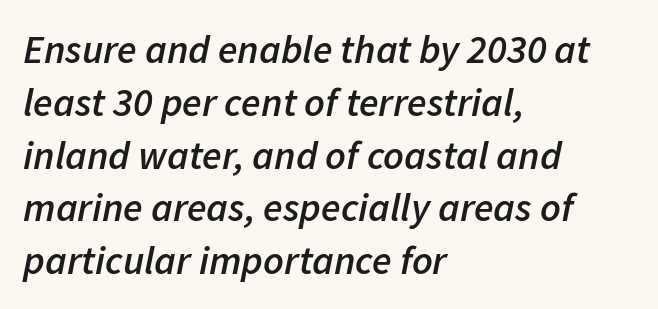
Caption: standard tracking, unaltered. Notice how descenders clear the ascenders below comfortably — that's standard leading. A bit beefed up — I'd call it semibold rather than bold. The glyphs look as if they've been sheared to an angle.
